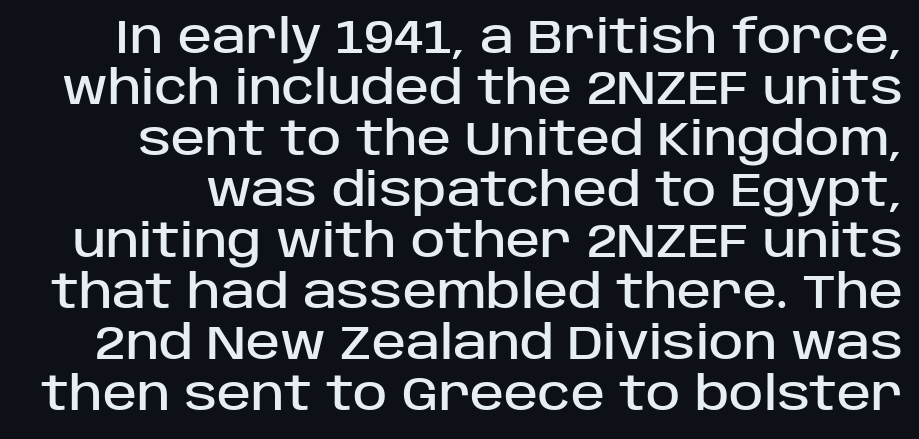
Q: Is the text italic (slanted)? A: No, it is upright.
Q: Is the typeface a serif or a sans-serif typeface? A: Sans-serif.
Q: Is the text underlined? A: No.
Q: Is the spacing between letters normal or unusually wide? A: Normal.
Q: Is the spacing between lines tight, normal or loose? A: Tight.
Q: Width (condensed, normal, or wide)? A: Normal.
Q: Stroke contrast? A: Low.
Q: x-height? A: Large.
Q: Monospaced? A: No.
